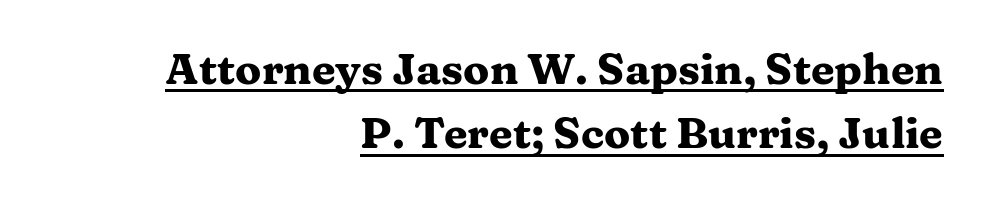
Spacing verdict: proportional, widths tailored to each character. This is the regular roman posture of the typeface. The passage shown is typeset with a serif family. Its strokes are broad and dark, the hallmark of bold type.
